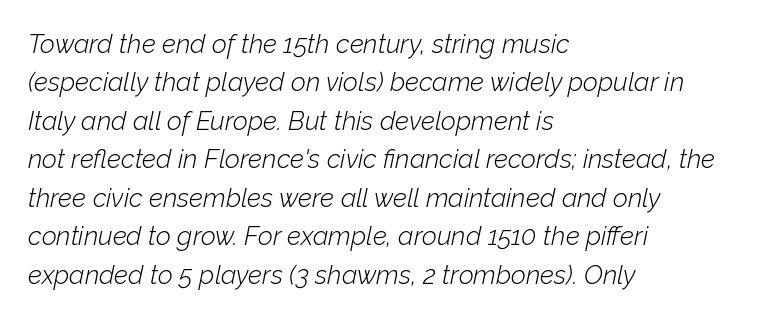
This is not heavy type; no bold has been used. Vertically, the passage feels balanced, rows spaced as you'd expect. Clear beneath every line of the passage. The typesetter chose a ragged-right arrangement here. Is the type slanted? Yes — the strokes lean at a clear angle.
